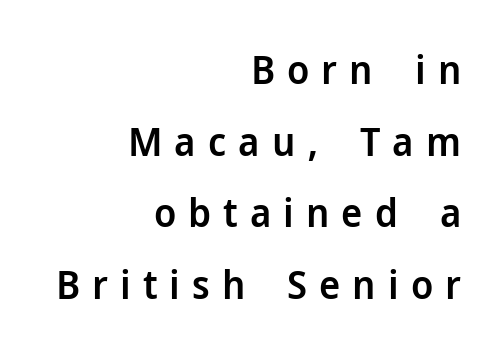
The image shows 40 px semibold sans-serif type, upright; set right-aligned, line spacing 1.79x, unusually wide letter spacing (+0.3 em), not underlined; low stroke contrast and a medium x-height.
